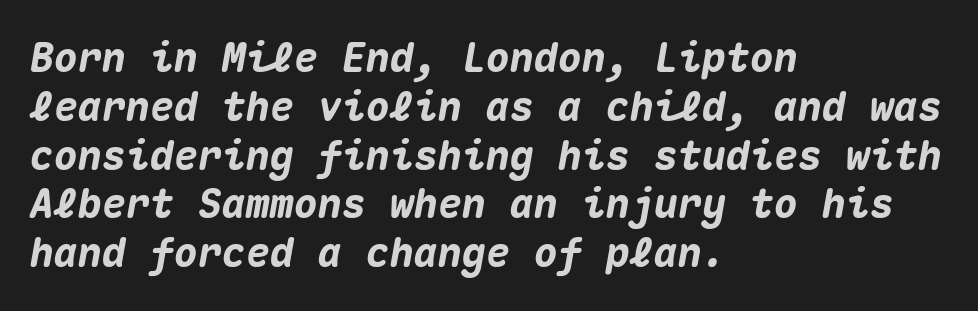
{"italic": "yes", "lean": "right", "slant_degrees": 10, "bold": "yes", "weight": "heavy", "width": "normal", "stroke_contrast": "medium", "x_height": "medium", "monospaced": "yes", "underline": "no", "align": "left", "line_spacing_ratio": 1.22, "letter_spacing": "normal", "letter_spacing_em": 0.0, "glyph_px": 40}
